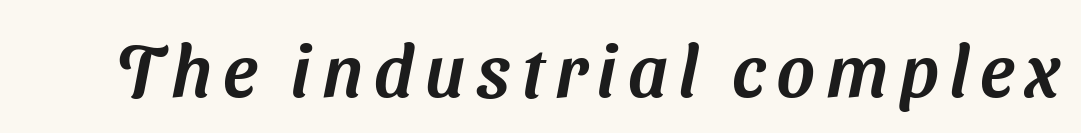
Each letter keeps its own natural width here, so spacing adapts to shape. Nobody drew a line under any word here. Letterform terminals end flat and unadorned throughout the passage.
